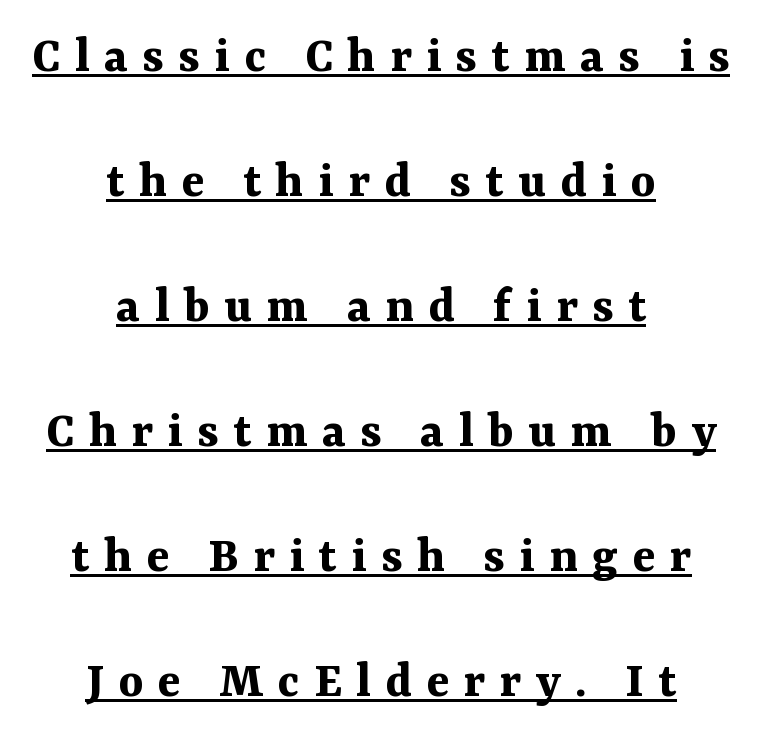
The image shows 53 px bold serif type, upright; set centered, loose line spacing (2.36x), unusually wide letter spacing (+0.27 em), underlined; medium stroke contrast and a medium x-height.
